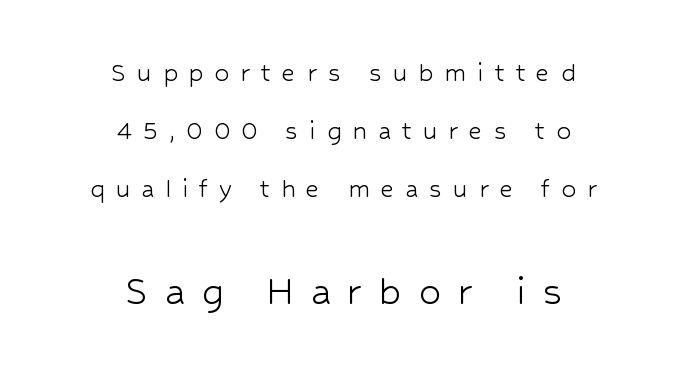
Q: Is the text bold? A: No.
Q: Is the text italic (slanted)? A: No, it is upright.
Q: Is the typeface a serif or a sans-serif typeface? A: Sans-serif.
Q: Is the text underlined? A: No.
Q: How is the paragraph aligned? A: Centered.
Q: Is the spacing between letters normal or unusually wide? A: Unusually wide.
Q: Is the spacing between lines tight, normal or loose? A: Loose.
Q: Which block of text is set in a larger size, the first (top) or the second (bottom)? A: The second (bottom) one.
Q: Width (condensed, normal, or wide)? A: Normal.
Q: Stroke contrast? A: Low.
Q: x-height? A: Medium.
Q: Monospaced? A: No.
